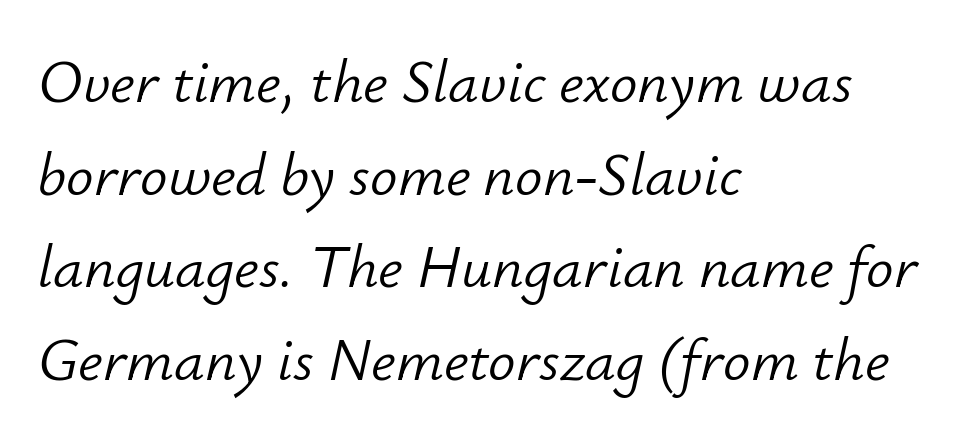
Q: Is the text bold? A: No.
Q: Is the text italic (slanted)? A: Yes, it leans right by about 12 degrees.
Q: Is the text underlined? A: No.
Q: How is the paragraph aligned? A: Left-aligned.
Q: Is the spacing between letters normal or unusually wide? A: Normal.
Q: Is the spacing between lines tight, normal or loose? A: Normal.
Q: Width (condensed, normal, or wide)? A: Normal.
Q: Stroke contrast? A: Low.
Q: x-height? A: Small.
Q: Monospaced? A: No.
